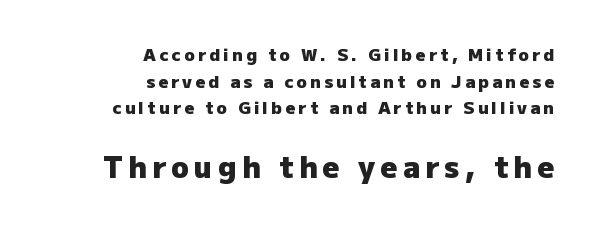
Q: Is the text bold? A: Yes.
Q: Is the text italic (slanted)? A: No, it is upright.
Q: Is the typeface a serif or a sans-serif typeface? A: Sans-serif.
Q: Is the text underlined? A: No.
Q: How is the paragraph aligned? A: Right-aligned.
Q: Is the spacing between lines tight, normal or loose? A: Normal.
Q: Which block of text is set in a larger size, the first (top) or the second (bottom)? A: The second (bottom) one.
Q: Width (condensed, normal, or wide)? A: Normal.
Q: Stroke contrast? A: Low.
Q: x-height? A: Medium.
Q: Monospaced? A: No.
